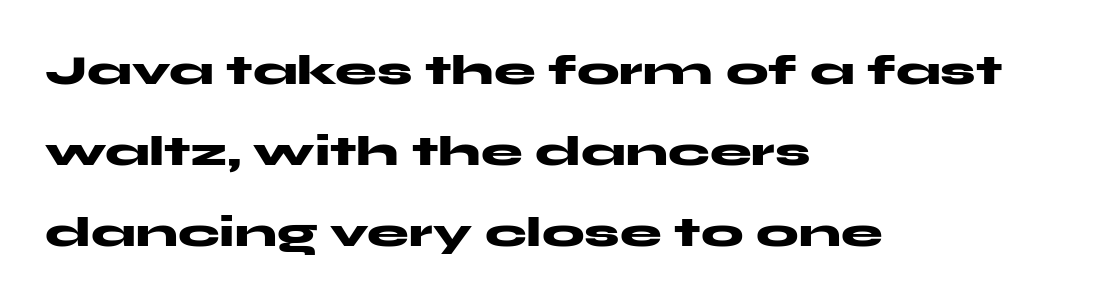
Q: Is the text bold? A: Yes.
Q: Is the text italic (slanted)? A: No, it is upright.
Q: Is the typeface a serif or a sans-serif typeface? A: Sans-serif.
Q: Is the text underlined? A: No.
Q: How is the paragraph aligned? A: Left-aligned.
Q: Is the spacing between letters normal or unusually wide? A: Normal.
Q: Is the spacing between lines tight, normal or loose? A: Loose.
Q: Width (condensed, normal, or wide)? A: Wide.
Q: Stroke contrast? A: Medium.
Q: x-height? A: Medium.
Q: Monospaced? A: No.
